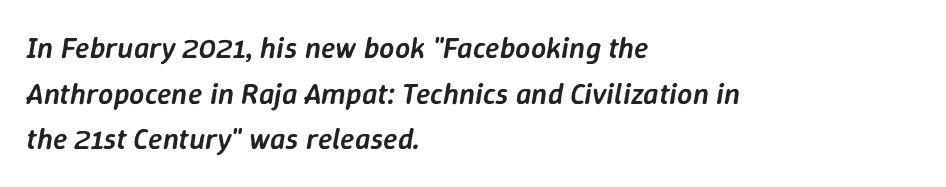
Nobody touched the tracking dial on this one. A clean baseline with only descenders dipping below it. The rendering uses a semibold face; strokes are thickened but not to full bold. In terms of leading, this rendering sits right in the middle. The paragraph has a hard left edge and a soft right edge. It's the slanting kind of type.
